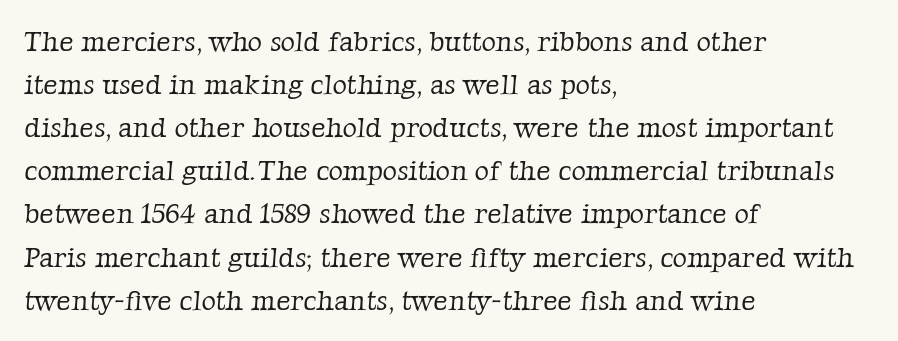
Bold? No — there's no thickening of the strokes. Does extra space separate the letters? No, they use regular spacing. The rendering uses natural spacing where letterforms have individual widths. Quick note: interline space is typical. Nobody drew a line under any word here.
